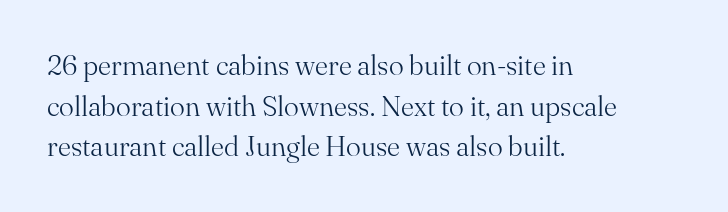
The image shows 28 px light serif type, upright; set left-aligned, normal line spacing (1.45x), normal letter spacing, not underlined; medium stroke contrast and a small x-height.
